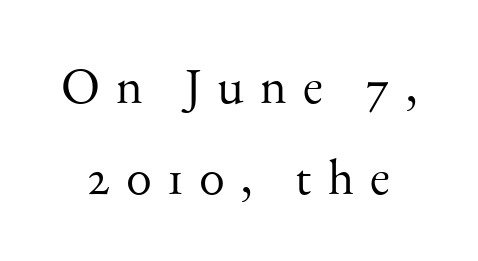
Posture: straight, roman, zero tilt. Just letters on the line, the space beneath them empty. A serif font was chosen for this passage. The passage shown is typed in a proportional face where columns would drift.
